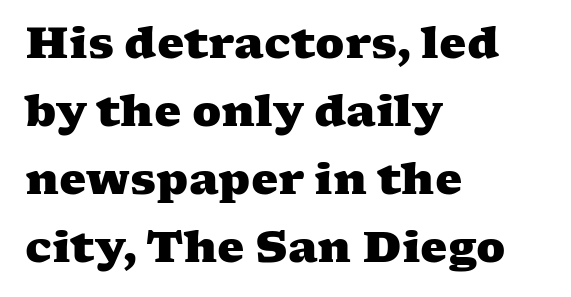
Type style note: has serifs. The rag falls on the right side of this text block. Normally led — the rows are evenly, conventionally spaced. The letters sit at their default tracking, neither squeezed nor spread. The zone under the glyphs is completely vacant.
